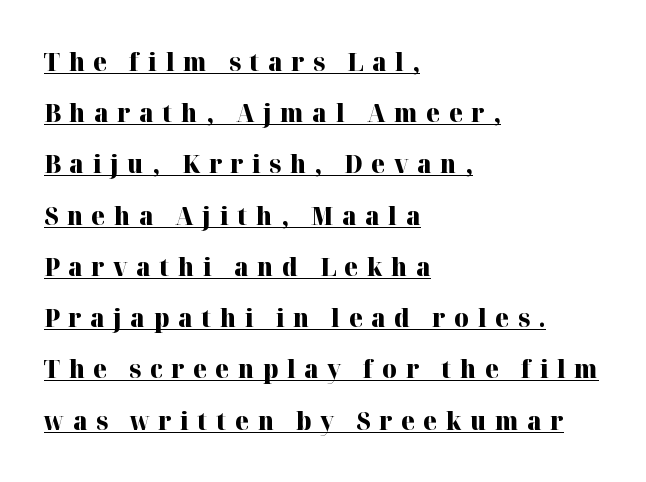
Every word sits above its own underline. How would I describe the line gaps? Wide and relaxed. Notice how thick the strokes are: this is what a full bold looks like. These lines are set flush left with a ragged right edge. Does extra space separate the letters? Yes, quite a lot of it. Italic? Not at all — the glyphs are vertical.
